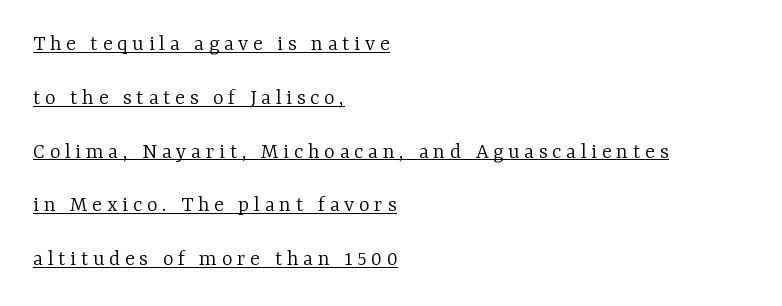
The face used here appears with an underline applied. Reading down the column, the eye jumps a long way to each next line. The weight tops out at a normal text grade. Caption: multi-line text, flush left, ragged right.
